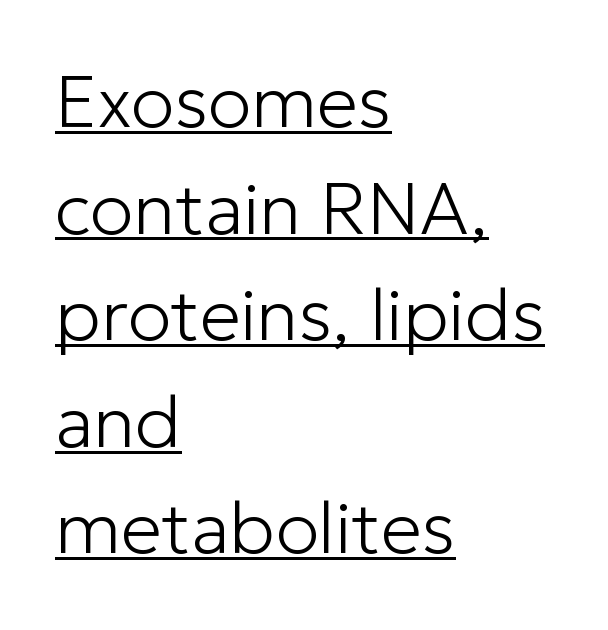
Honestly, the row spacing looks completely unremarkable. Stroke thickness stays within the range of a standard reading face or lighter. In CSS terms this would be text-align: left. The passage shown is typed in a proportional face where columns would drift. Descenders here cross a horizontal rule under the line. Nothing sits at the stroke ends, so this counts as sans-serif.
